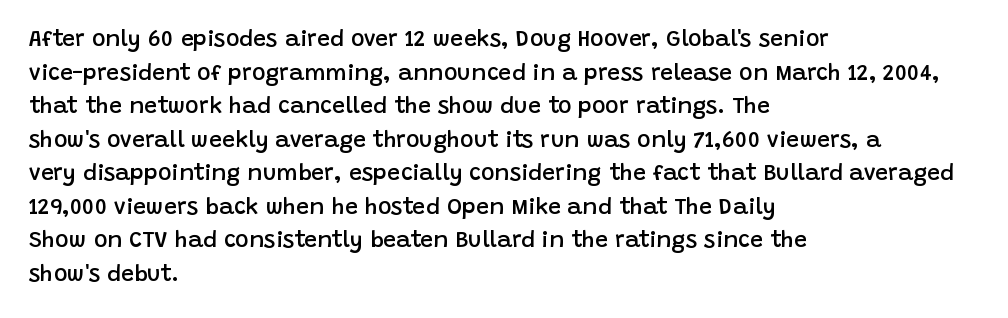
{"italic": "no", "bold": "semi", "underline": "no", "align": "left", "line_spacing": "normal", "line_spacing_ratio": 1.46, "letter_spacing": "normal", "letter_spacing_em": 0.0, "glyph_px": 23}
